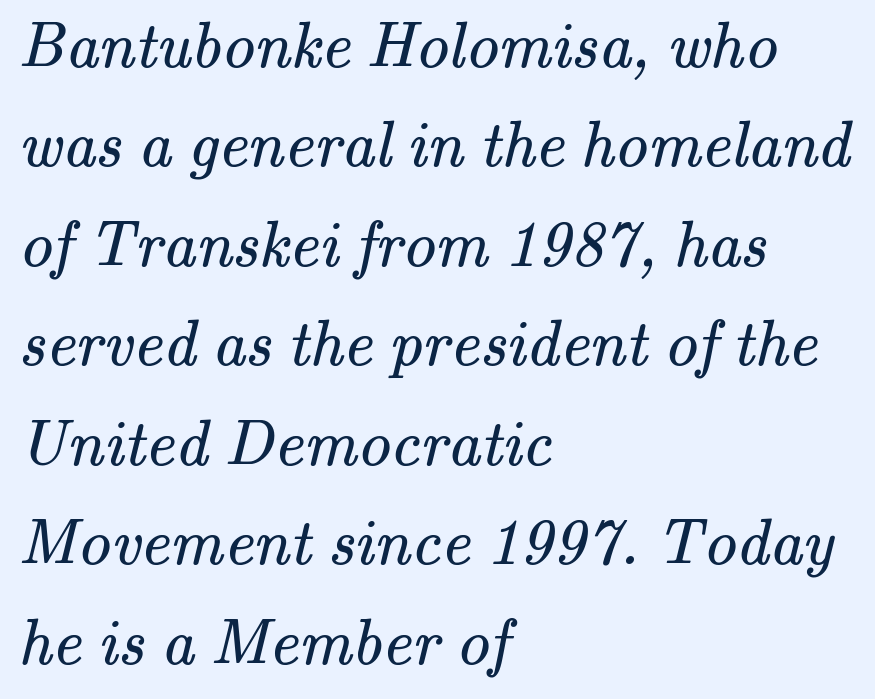
Spacing verdict: proportional, widths tailored to each character. Horizontally, the lines are justified to the leading edge only. Letters rest on an invisible, unmarked baseline. The leading is moderate, giving the passage an even texture. Compared with typical body copy, the letter spacing here is the same. The font family rendered here belongs to the serif group.
